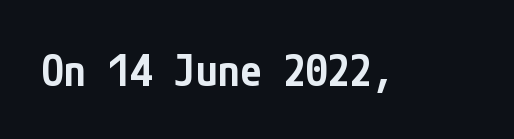
The type is set solid horizontally, with unmodified tracking. Ordinary non-slanted type is in use. Summary of weight: moderately heavy, a semibold. Grotesque or geometric, the face here clearly has no serifs. Has an underline been added? It has not.
